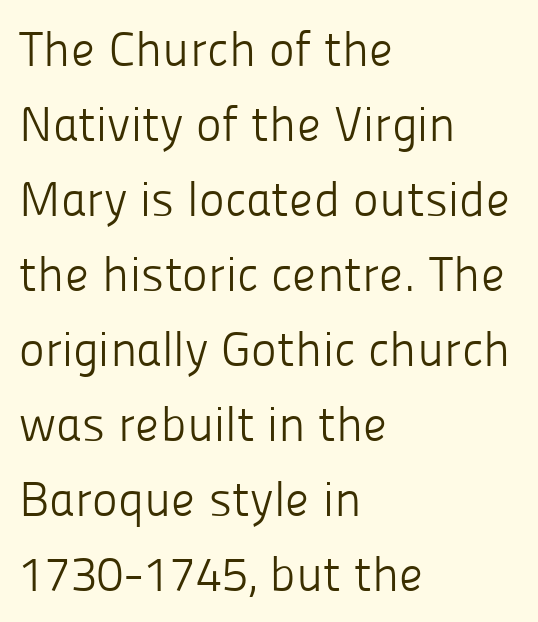
The vertical gap from one line to the next is medium. Descenders hang freely into open space. Every row of glyphs begins at an identical x-position on the left. Students, note that the glyphs here touch the page at normal intervals. Think of a printed novel: that variable character pitch is what you see here. This is the regular roman posture of the typeface.
